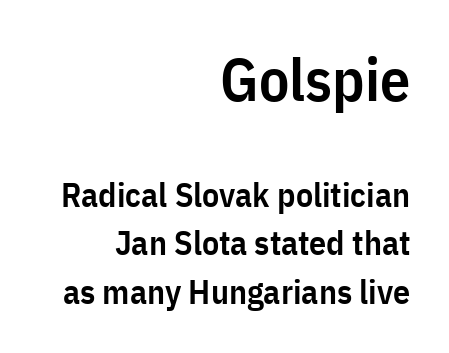
{"serif": "no", "italic": "no", "bold": "semi", "weight": "semibold", "width": "condensed", "stroke_contrast": "low", "x_height": "medium", "monospaced": "no", "underline": "no", "align": "right", "line_spacing": "normal", "line_spacing_ratio": 1.42, "letter_spacing": "normal", "letter_spacing_em": 0.0, "larger_block": "first", "size_ratio": 1.76, "glyph_px": 60}
